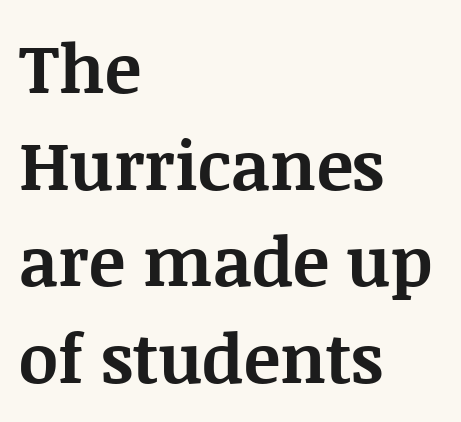
{"serif": "yes", "italic": "no", "bold": "yes", "weight": "bold", "width": "normal", "stroke_contrast": "medium", "x_height": "large", "monospaced": "no", "underline": "no", "align": "left", "line_spacing": "normal", "line_spacing_ratio": 1.42, "letter_spacing": "normal", "letter_spacing_em": 0.0, "glyph_px": 68}
